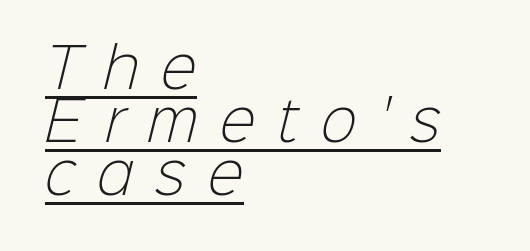
Q: Is the text bold? A: No.
Q: Is the typeface a serif or a sans-serif typeface? A: Sans-serif.
Q: Is the text underlined? A: Yes.
Q: How is the paragraph aligned? A: Left-aligned.
Q: Is the spacing between letters normal or unusually wide? A: Unusually wide.
Q: Is the spacing between lines tight, normal or loose? A: Tight.
Q: Width (condensed, normal, or wide)? A: Normal.
Q: Stroke contrast? A: Low.
Q: x-height? A: Medium.
Q: Monospaced? A: No.
